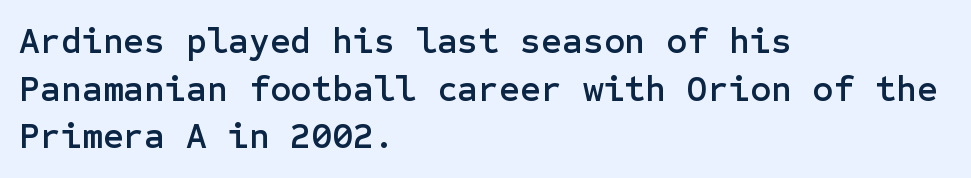
The image shows 36 px sans-serif type, upright; set left-aligned, normal line spacing (1.32x), normal letter spacing, not underlined; low stroke contrast and a medium x-height.
